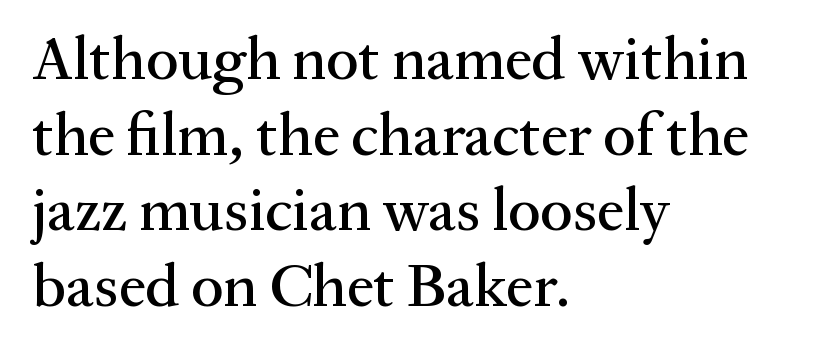
The image shows 61 px serif type, upright; set left-aligned, line spacing 1.24x, normal letter spacing, not underlined; medium stroke contrast and a medium x-height.
